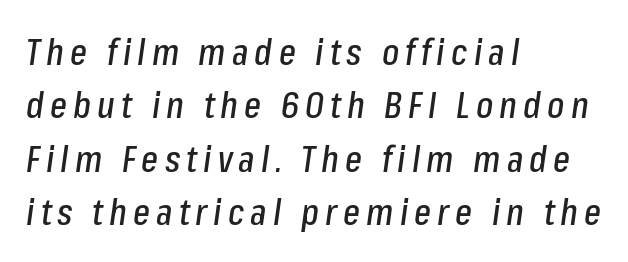
Where is the straight margin? On the left. The rendering uses natural spacing where letterforms have individual widths. Does the leading feel generous? No, just average. Descender tails drop into unmarked territory.
